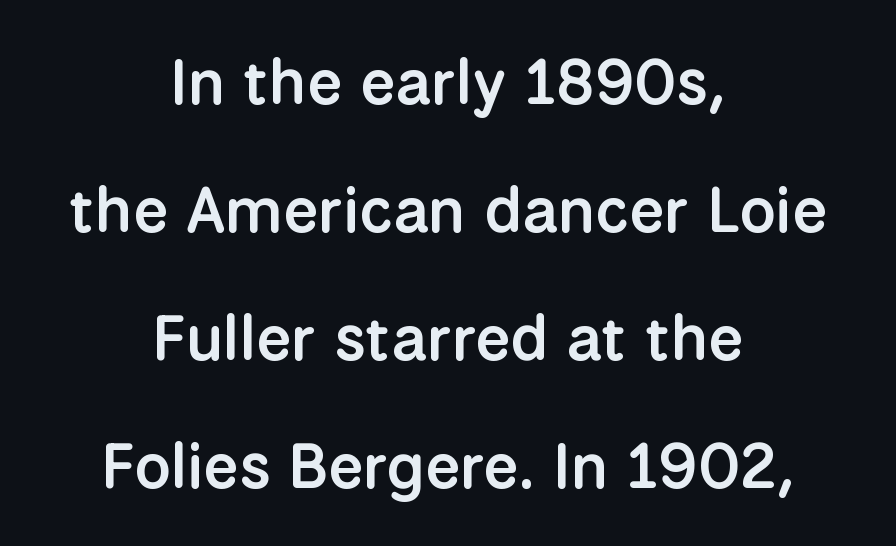
{"serif": "no", "italic": "no", "bold": "semi", "weight": "semibold", "width": "normal", "stroke_contrast": "low", "x_height": "medium", "monospaced": "no", "underline": "no", "align": "center", "line_spacing": "loose", "line_spacing_ratio": 2.0, "letter_spacing": "normal", "letter_spacing_em": 0.0, "glyph_px": 64}
